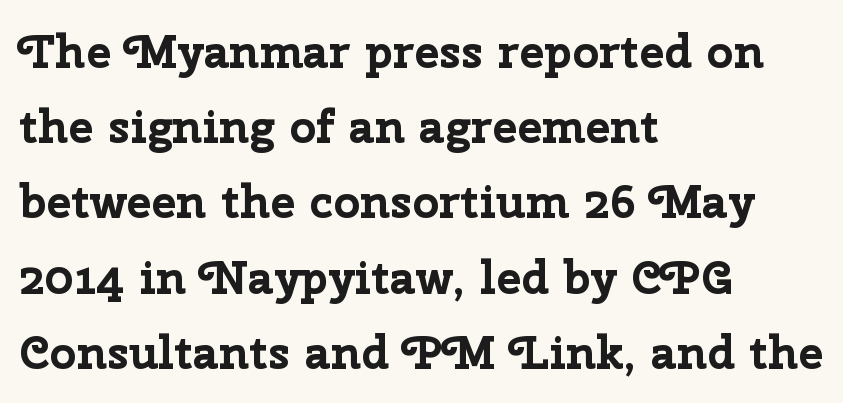
{"serif": "no", "italic": "no", "bold": "yes", "weight": "bold", "width": "normal", "stroke_contrast": "low", "x_height": "medium", "monospaced": "no", "underline": "no", "align": "left", "line_spacing": "normal", "line_spacing_ratio": 1.6, "letter_spacing": "normal", "letter_spacing_em": 0.0, "glyph_px": 47}
